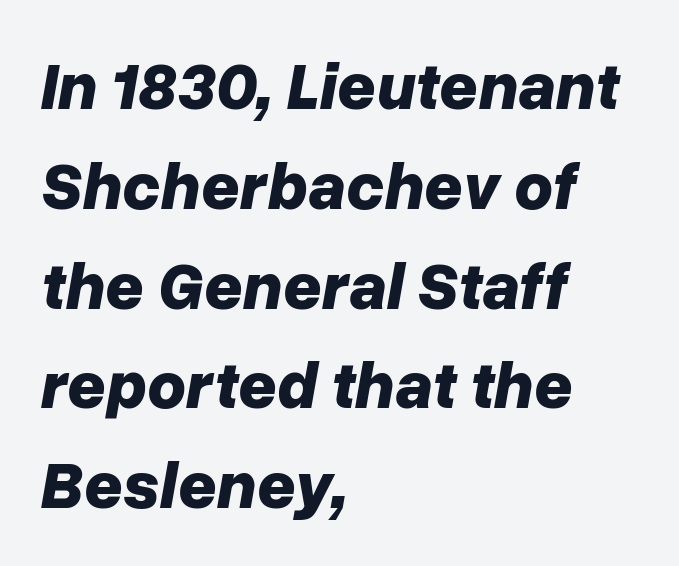
{"italic": "yes", "lean": "right", "slant_degrees": 10, "bold": "yes", "weight": "bold", "width": "normal", "stroke_contrast": "low", "x_height": "medium", "monospaced": "no", "underline": "no", "align": "left", "line_spacing": "normal", "line_spacing_ratio": 1.49, "letter_spacing": "normal", "letter_spacing_em": 0.0, "glyph_px": 67}
